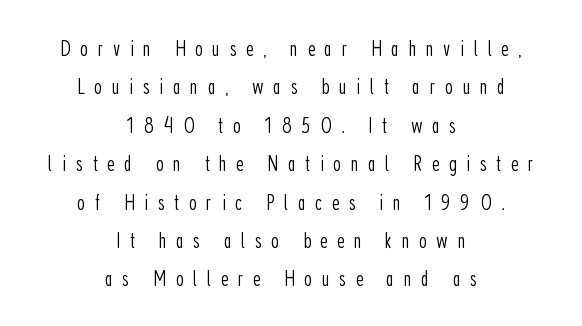
The image shows 23 px text type, upright; set centered, normal line spacing (1.67x), unusually wide letter spacing (+0.41 em), not underlined.
